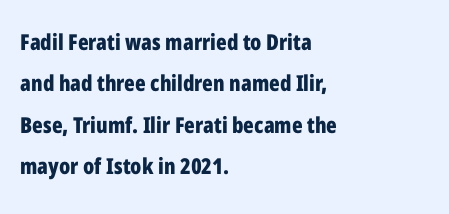
Heavy, bold letterforms. This sample uses plain, unmodified letter spacing. Notice how the stems are strictly vertical — no italics here. Underlining? Definitely not there. This rendering uses left alignment, leaving the right contour irregular.
